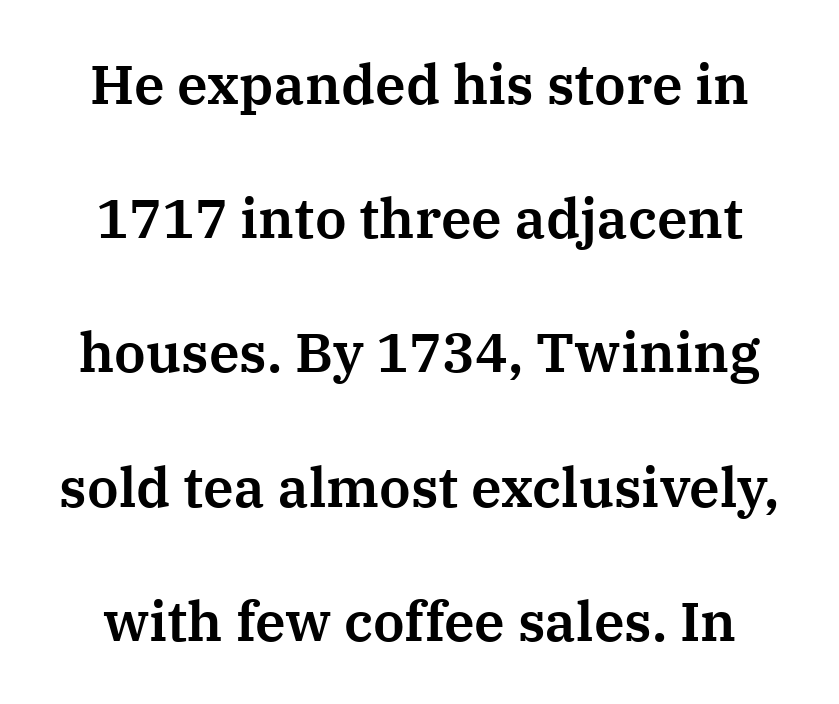
{"serif": "yes", "italic": "no", "width": "normal", "stroke_contrast": "medium", "x_height": "medium", "monospaced": "no", "underline": "no", "line_spacing": "loose", "line_spacing_ratio": 2.44, "letter_spacing": "normal", "letter_spacing_em": 0.0, "glyph_px": 55}
